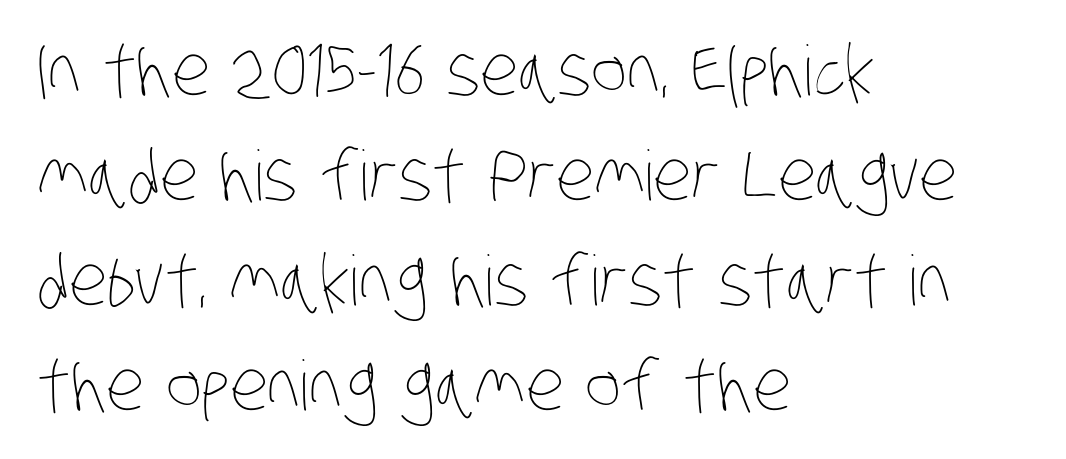
The image shows 69 px thin, condensed type; set left-aligned, normal line spacing (1.52x), normal letter spacing, not underlined; low stroke contrast and a large x-height.
